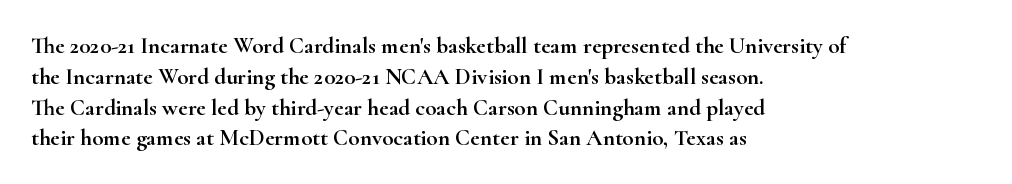
Q: Is the text italic (slanted)? A: No, it is upright.
Q: Is the text underlined? A: No.
Q: How is the paragraph aligned? A: Left-aligned.
Q: Is the spacing between letters normal or unusually wide? A: Normal.
Q: Is the spacing between lines tight, normal or loose? A: Normal.
